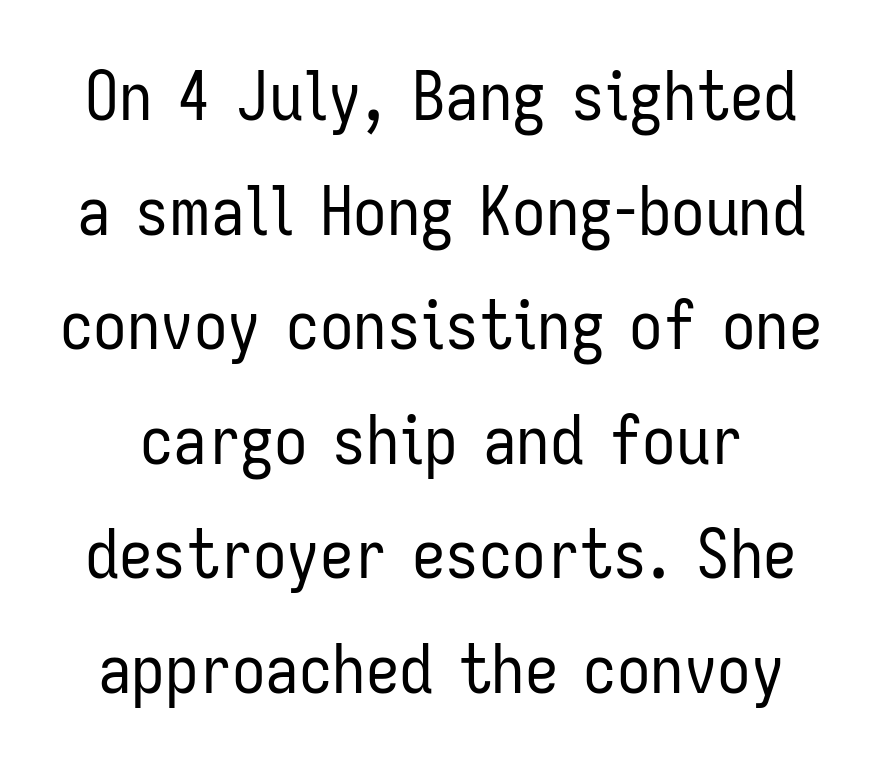
The type is set solid horizontally, with unmodified tracking. Summary of weight: not heavy and not bold. The zone under the glyphs is completely vacant. No italicization has been applied; the sample stays upright. Each letter's strokes conclude bluntly, with no projecting serifs. Note the varied advance widths — an 'i' is clearly narrower than an 'm'.
